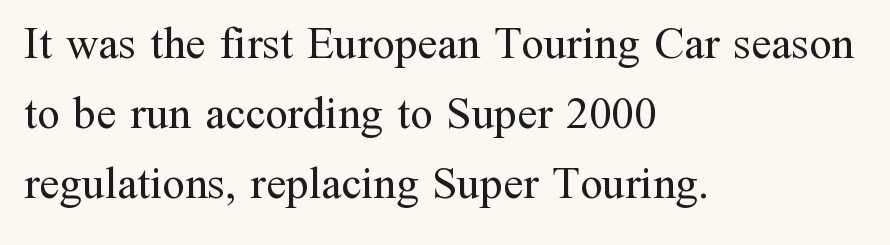
Q: Is the text bold? A: No.
Q: Is the text italic (slanted)? A: No, it is upright.
Q: Is the typeface a serif or a sans-serif typeface? A: Serif.
Q: Is the text underlined? A: No.
Q: How is the paragraph aligned? A: Left-aligned.
Q: Is the spacing between letters normal or unusually wide? A: Normal.
Q: Is the spacing between lines tight, normal or loose? A: Normal.
Q: Width (condensed, normal, or wide)? A: Normal.
Q: Stroke contrast? A: Medium.
Q: x-height? A: Medium.
Q: Monospaced? A: No.
